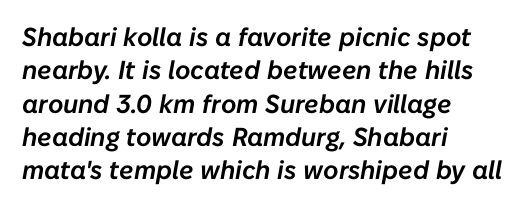
Q: Is the text italic (slanted)? A: Yes, it leans right by about 10 degrees.
Q: Is the text underlined? A: No.
Q: How is the paragraph aligned? A: Left-aligned.
Q: Is the spacing between letters normal or unusually wide? A: Normal.
Q: Is the spacing between lines tight, normal or loose? A: Normal.
